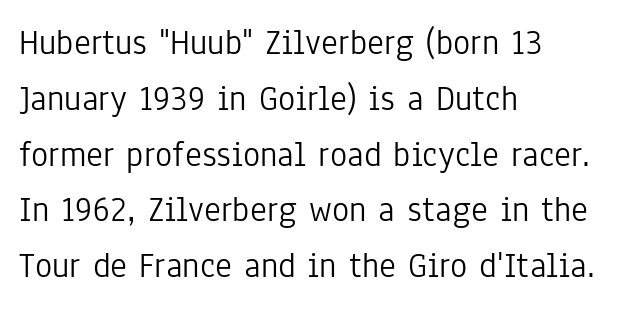
Q: Is the text bold? A: No.
Q: Is the text italic (slanted)? A: No, it is upright.
Q: Is the typeface a serif or a sans-serif typeface? A: Sans-serif.
Q: Is the text underlined? A: No.
Q: How is the paragraph aligned? A: Left-aligned.
Q: Is the spacing between letters normal or unusually wide? A: Normal.
Q: Is the spacing between lines tight, normal or loose? A: Normal.
Q: Width (condensed, normal, or wide)? A: Condensed.
Q: Stroke contrast? A: Low.
Q: x-height? A: Medium.
Q: Monospaced? A: No.
